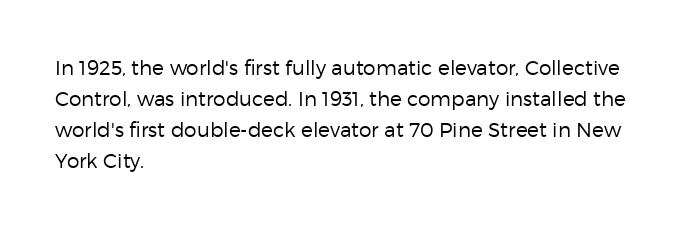
The face looks like a standard text weight, possibly lighter. The type is set solid horizontally, with unmodified tracking. The lettering stays uniformly vertical, giving the passage a roman look. Leading: standard. Casual observation: everything's shoved over to the left.
